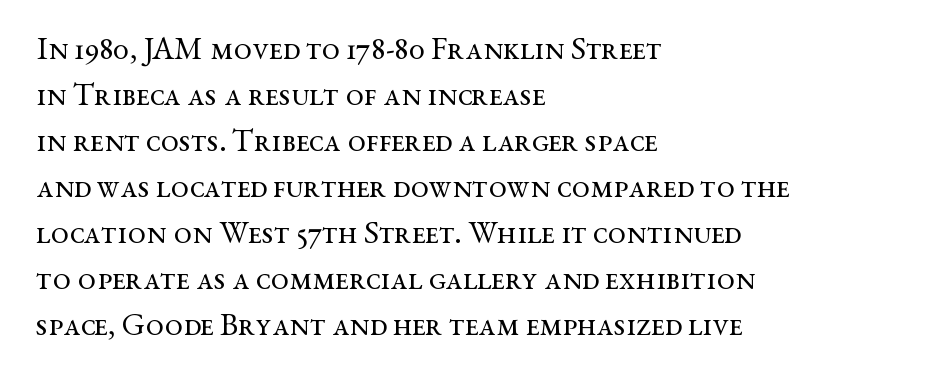
The line texture is even and compact thanks to regular tracking. Ordinary non-slanted type is in use. The strokes carry an ordinary text weight at most. The rag falls on the right side of this text block.
